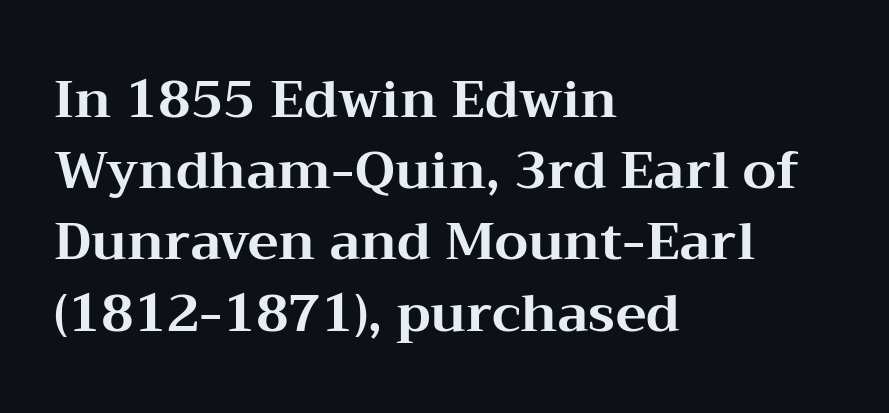
The image shows 52 px bold, wide serif type, upright; set left-aligned, normal line spacing (1.37x), normal letter spacing, not underlined; medium stroke contrast and a medium x-height.
